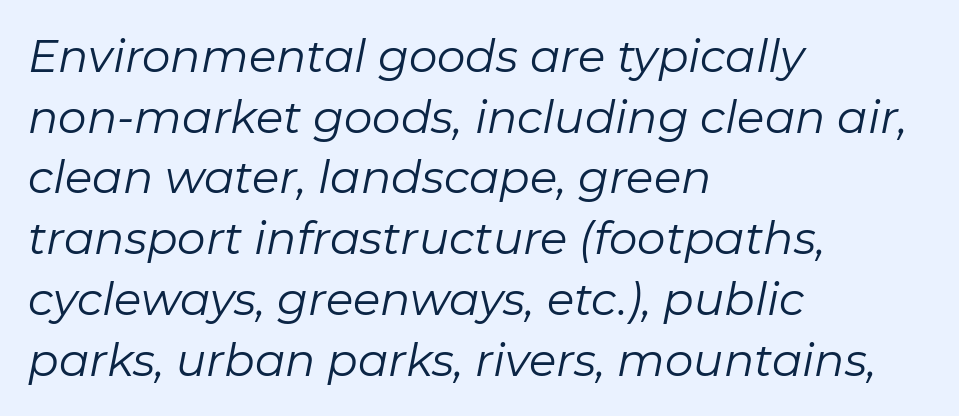
The typeface has the unassuming heft of standard copy or less. Where is the straight margin? On the left. The strip under each line holds only bare page. The glyphs look as if they've been sheared to an angle. The rendering uses natural spacing where letterforms have individual widths.
